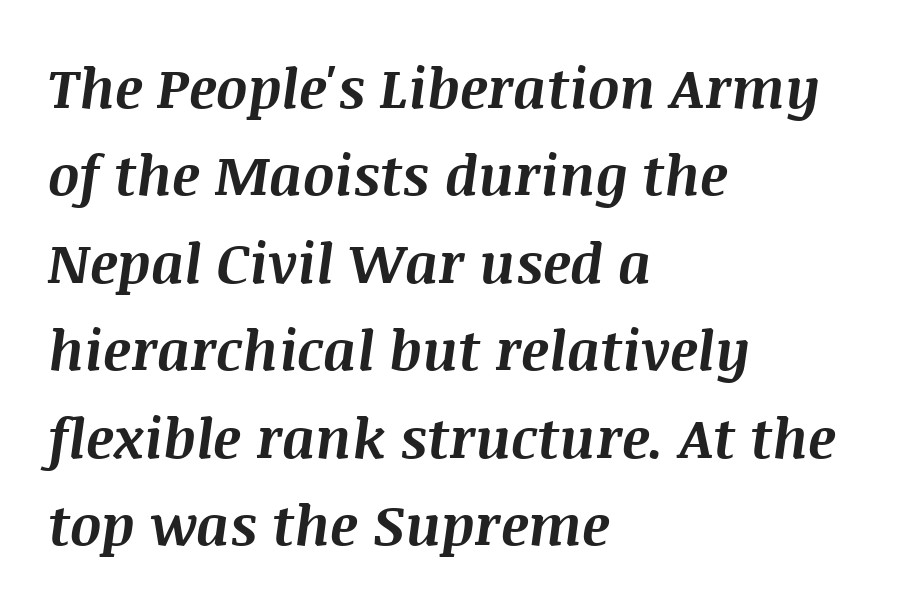
The image shows 55 px bold type, italic (leaning right); set left-aligned, normal line spacing (1.59x), normal letter spacing, not underlined; medium stroke contrast and a large x-height.
